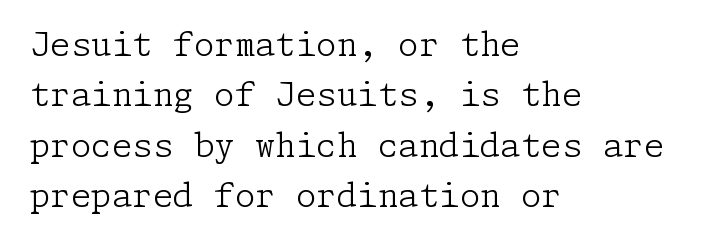
{"serif": "yes", "italic": "no", "bold": "no", "weight": "light", "width": "normal", "stroke_contrast": "low", "x_height": "medium", "underline": "no", "align": "left", "line_spacing": "normal", "line_spacing_ratio": 1.53, "letter_spacing": "normal", "letter_spacing_em": 0.0, "glyph_px": 33}
